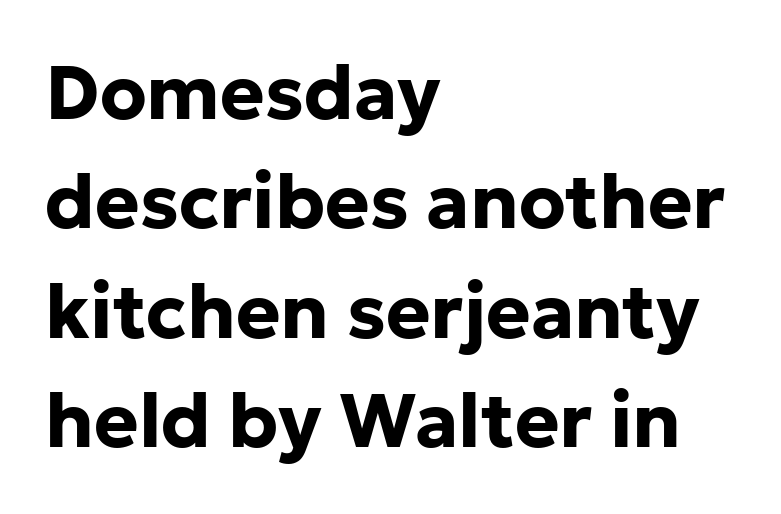
The image shows 75 px bold sans-serif type, upright; set left-aligned, normal line spacing (1.46x), normal letter spacing, not underlined; low stroke contrast and a medium x-height.
